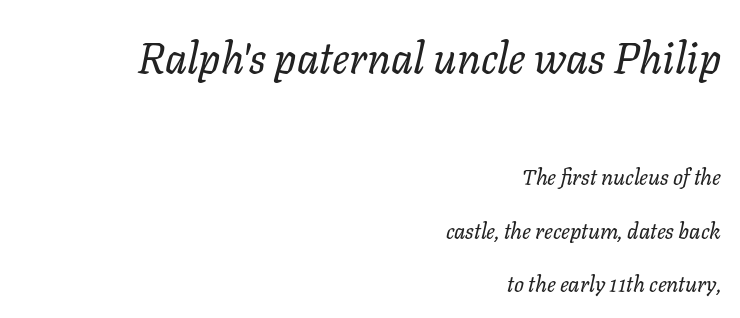
Q: Is the text bold? A: No.
Q: Is the text italic (slanted)? A: Yes, it leans right by about 11 degrees.
Q: Is the text underlined? A: No.
Q: How is the paragraph aligned? A: Right-aligned.
Q: Is the spacing between letters normal or unusually wide? A: Normal.
Q: Is the spacing between lines tight, normal or loose? A: Loose.
Q: Which block of text is set in a larger size, the first (top) or the second (bottom)? A: The first (top) one.
Q: Width (condensed, normal, or wide)? A: Normal.
Q: Stroke contrast? A: Low.
Q: x-height? A: Medium.
Q: Monospaced? A: No.
